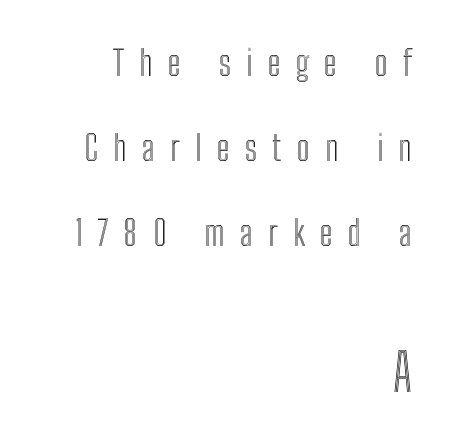
Q: Is the text italic (slanted)? A: No, it is upright.
Q: Is the text underlined? A: No.
Q: How is the paragraph aligned? A: Right-aligned.
Q: Is the spacing between letters normal or unusually wide? A: Unusually wide.
Q: Is the spacing between lines tight, normal or loose? A: Loose.
Q: Which block of text is set in a larger size, the first (top) or the second (bottom)? A: The second (bottom) one.
Q: Width (condensed, normal, or wide)? A: Condensed.
Q: x-height? A: Medium.
Q: Monospaced? A: No.
